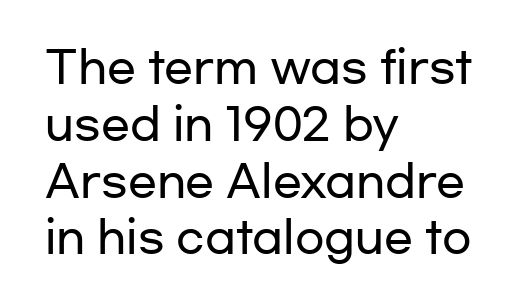
Q: Is the text italic (slanted)? A: No, it is upright.
Q: Is the typeface a serif or a sans-serif typeface? A: Sans-serif.
Q: Is the text underlined? A: No.
Q: How is the paragraph aligned? A: Left-aligned.
Q: Is the spacing between letters normal or unusually wide? A: Normal.
Q: Is the spacing between lines tight, normal or loose? A: Normal.
Q: Width (condensed, normal, or wide)? A: Wide.
Q: Stroke contrast? A: Low.
Q: x-height? A: Medium.
Q: Monospaced? A: No.
